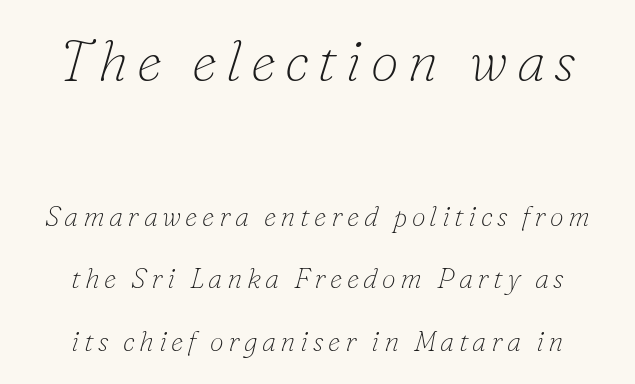
Q: Is the text bold? A: No.
Q: Is the text italic (slanted)? A: Yes, it leans right by about 16 degrees.
Q: Is the typeface a serif or a sans-serif typeface? A: Serif.
Q: Is the text underlined? A: No.
Q: How is the paragraph aligned? A: Centered.
Q: Is the spacing between lines tight, normal or loose? A: Loose.
Q: Which block of text is set in a larger size, the first (top) or the second (bottom)? A: The first (top) one.
Q: Width (condensed, normal, or wide)? A: Normal.
Q: Stroke contrast? A: Low.
Q: x-height? A: Small.
Q: Monospaced? A: No.
